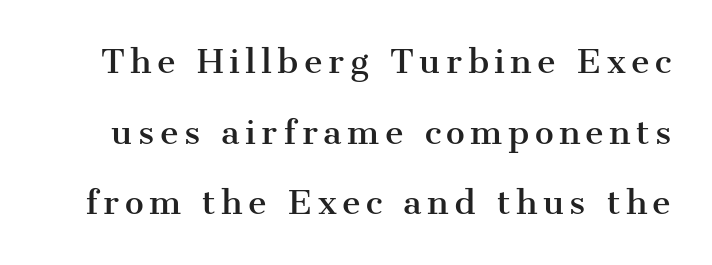
{"serif": "yes", "italic": "no", "width": "normal", "stroke_contrast": "medium", "x_height": "medium", "monospaced": "no", "underline": "no", "line_spacing": "loose", "line_spacing_ratio": 2.21, "glyph_px": 32}
